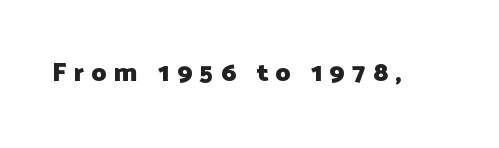
The image shows 26 px bold type, upright; set unusually wide letter spacing (+0.28 em), not underlined.
